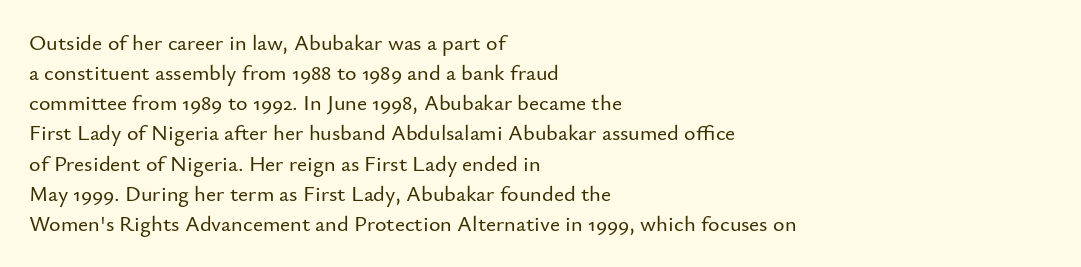
Q: Is the text italic (slanted)? A: No, it is upright.
Q: Is the text underlined? A: No.
Q: How is the paragraph aligned? A: Left-aligned.
Q: Is the spacing between letters normal or unusually wide? A: Normal.
Q: Is the spacing between lines tight, normal or loose? A: Normal.
